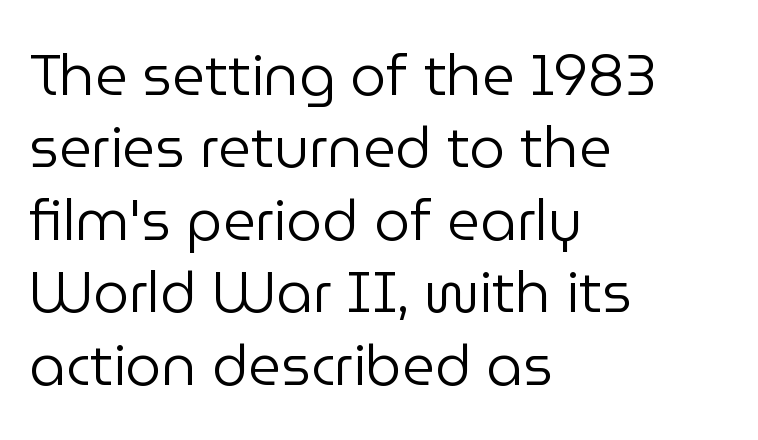
Rendered with straight, roman letterforms. The paragraph has a hard left edge and a soft right edge. No heavy texture on the line: the type isn't bold. Letter spacing: default.
